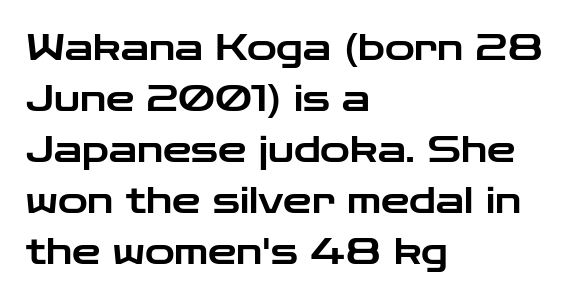
{"serif": "no", "italic": "no", "width": "wide", "stroke_contrast": "low", "x_height": "medium", "monospaced": "no", "underline": "no", "align": "left", "line_spacing": "normal", "line_spacing_ratio": 1.42, "letter_spacing": "normal", "letter_spacing_em": 0.0, "glyph_px": 36}
